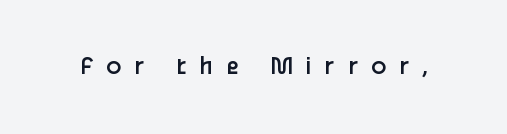
The image shows 28 px regular-weight sans-serif type, upright; set unusually wide letter spacing (+0.46 em), not underlined; low stroke contrast and a medium x-height.
